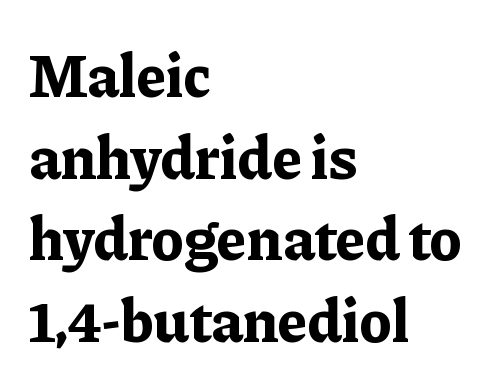
This sample keeps an unexceptional amount of space between lines. These lines are rendered in a variable-pitch font. Underlining? Definitely not there. Nope, not italic — everything's standing straight. Tracking value appears to be zero — textbook default spacing.
